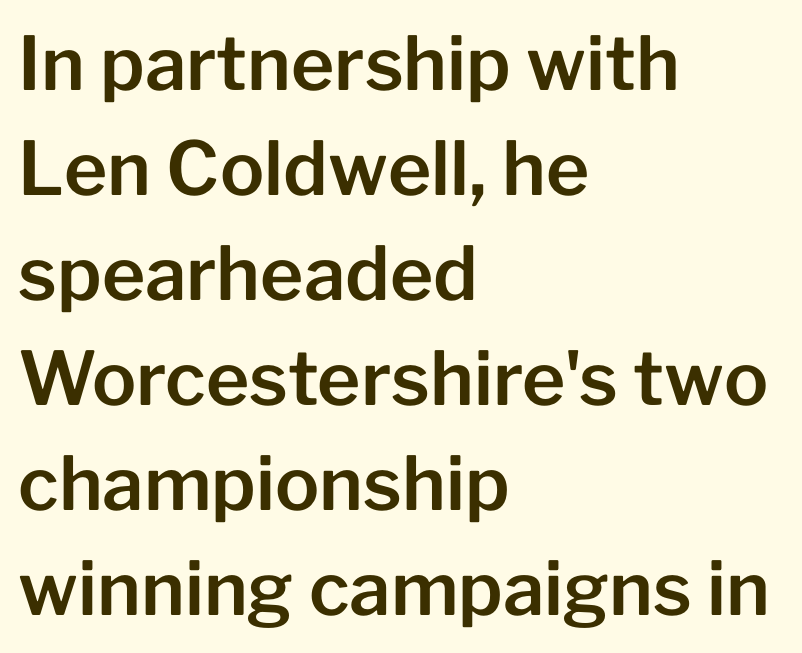
The image shows 74 px sans-serif type, upright; set left-aligned, normal line spacing (1.42x), normal letter spacing, not underlined; low stroke contrast and a medium x-height.
